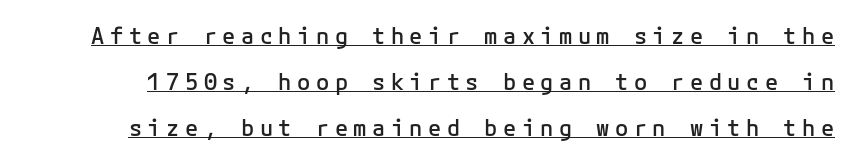
Q: Is the text bold? A: Semi-bold.
Q: Is the text italic (slanted)? A: No, it is upright.
Q: Is the text underlined? A: Yes.
Q: Is the spacing between letters normal or unusually wide? A: Unusually wide.
Q: Is the spacing between lines tight, normal or loose? A: Loose.
